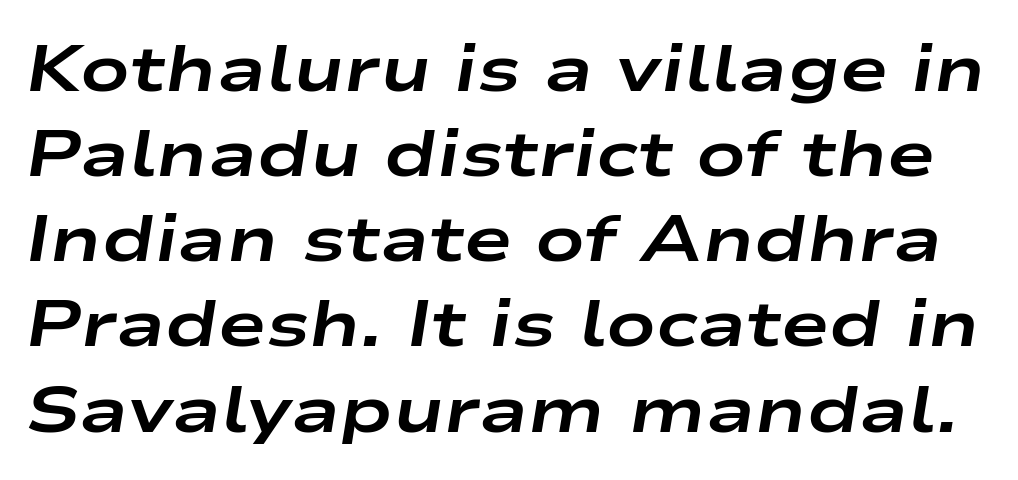
{"italic": "yes", "lean": "right", "slant_degrees": 9, "bold": "yes", "weight": "bold", "width": "wide", "stroke_contrast": "low", "x_height": "medium", "monospaced": "no", "underline": "no", "line_spacing": "normal", "line_spacing_ratio": 1.31, "letter_spacing": "normal", "letter_spacing_em": 0.0, "glyph_px": 65}
